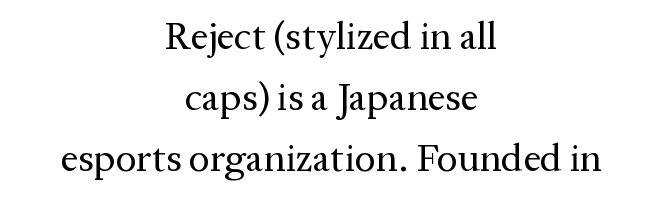
The strokes are not fattened; the text isn't bold. In terms of letterspacing, this is plain default setting. Notice how the stems are strictly vertical — no italics here. Looks like regular typesetting: each glyph gets only the width it needs. Teacher's note: observe the equal gaps on both sides — that is centered alignment.
